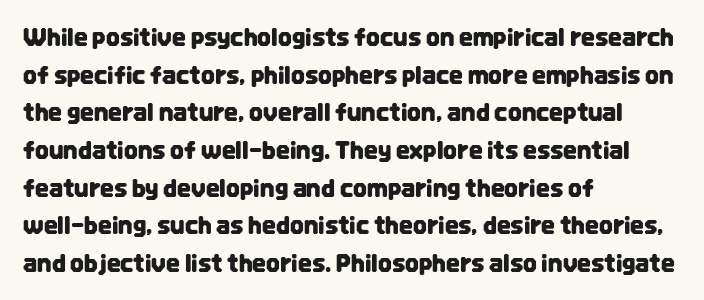
Q: Is the text italic (slanted)? A: No, it is upright.
Q: Is the text underlined? A: No.
Q: How is the paragraph aligned? A: Left-aligned.
Q: Is the spacing between letters normal or unusually wide? A: Normal.
Q: Is the spacing between lines tight, normal or loose? A: Normal.
